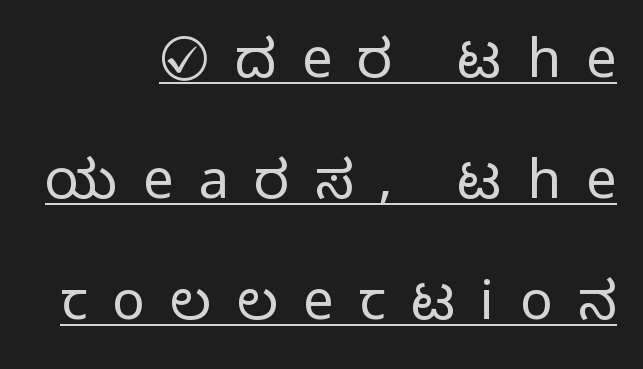
{"serif": "no", "italic": "no", "width": "condensed", "stroke_contrast": "medium", "monospaced": "no", "underline": "yes", "align": "right", "line_spacing": "loose", "line_spacing_ratio": 2.24, "letter_spacing": "wide", "letter_spacing_em": 0.47, "glyph_px": 54}
